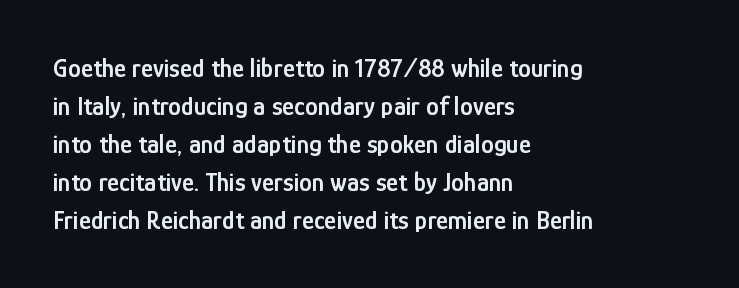
One glance says typical: line gaps are just what's usual. All the whitespace from short lines collects on the right. Stems and bowls a touch heavier than normal — semibold. Only glyphs here, with clear space below each row. Letter spacing: default.
